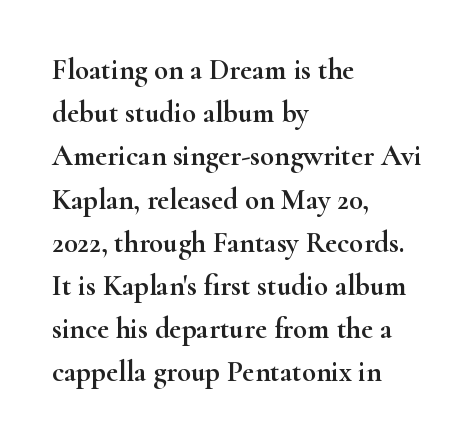
The image shows 29 px wide serif type, upright; set left-aligned, normal line spacing (1.49x), normal letter spacing, not underlined; high stroke contrast and a small x-height.
